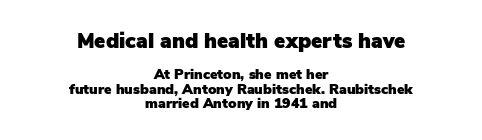
{"italic": "no", "underline": "no", "align": "center", "line_spacing": "tight", "line_spacing_ratio": 1.03, "letter_spacing": "normal", "letter_spacing_em": 0.0, "larger_block": "first", "size_ratio": 1.5, "glyph_px": 21}
